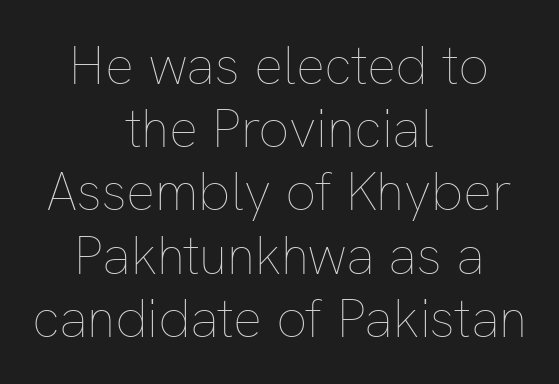
Do the characters align in a grid? No, the font is proportional. Characters follow at the spacing the type designer built in. The characters are drawn with everyday or finer stroke widths. Reading down the block, each line starts at a different indent, mirrored at its end. The lettering stays uniformly vertical, giving the passage a roman look. The words here are not underlined.
